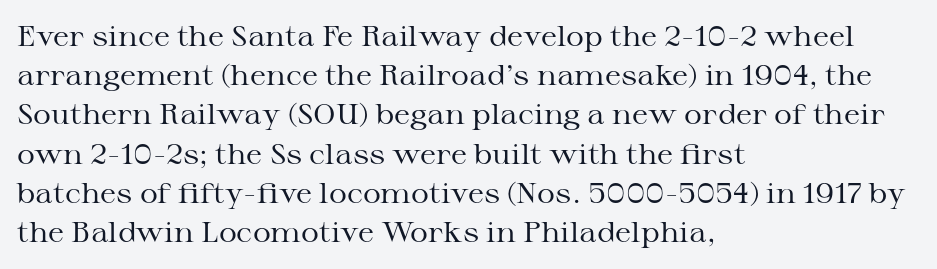
The image shows 28 px regular-weight, wide serif type, upright; set left-aligned, normal line spacing (1.4x), normal letter spacing, not underlined; medium stroke contrast and a medium x-height.
